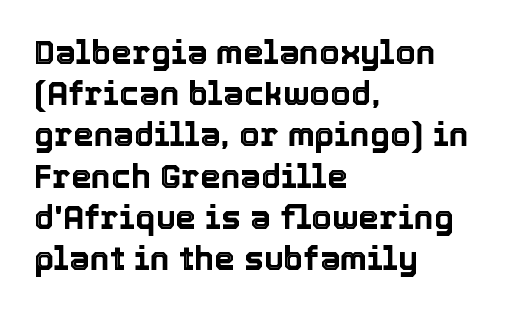
Q: Is the text italic (slanted)? A: No, it is upright.
Q: Is the text underlined? A: No.
Q: How is the paragraph aligned? A: Left-aligned.
Q: Is the spacing between letters normal or unusually wide? A: Normal.
Q: Is the spacing between lines tight, normal or loose? A: Normal.
Q: Width (condensed, normal, or wide)? A: Normal.
Q: x-height? A: Medium.
Q: Monospaced? A: No.
